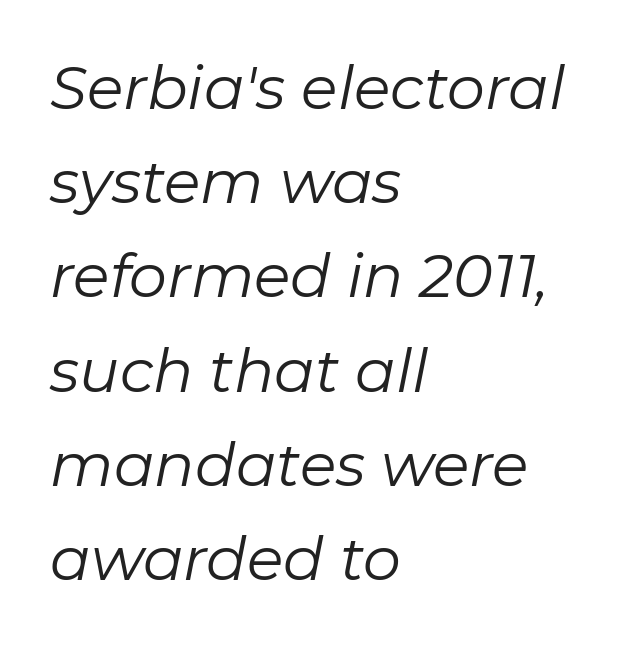
The image shows 60 px regular-weight type, italic (leaning right); set left-aligned, normal line spacing (1.57x), normal letter spacing, not underlined; low stroke contrast and a medium x-height.
